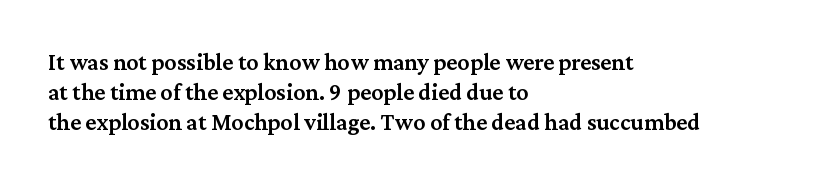
The image shows 24 px text type, upright; set left-aligned, normal line spacing (1.26x), normal letter spacing, not underlined.
